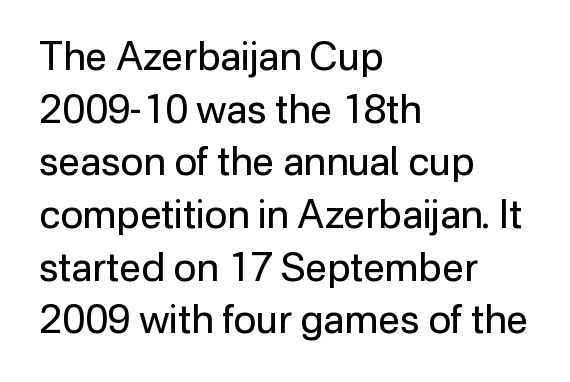
{"serif": "no", "italic": "no", "bold": "no", "weight": "regular", "width": "normal", "stroke_contrast": "low", "x_height": "medium", "monospaced": "no", "underline": "no", "align": "left", "line_spacing": "normal", "line_spacing_ratio": 1.35, "letter_spacing": "normal", "letter_spacing_em": 0.0, "glyph_px": 39}
